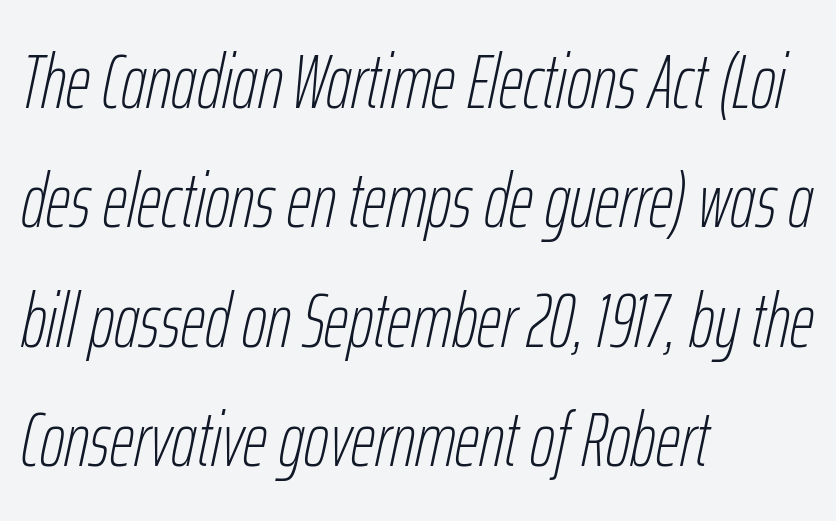
{"italic": "yes", "lean": "right", "slant_degrees": 12, "bold": "no", "weight": "thin", "width": "condensed", "stroke_contrast": "low", "x_height": "medium", "monospaced": "no", "underline": "no", "align": "left", "line_spacing": "normal", "line_spacing_ratio": 1.57, "letter_spacing": "normal", "letter_spacing_em": 0.0, "glyph_px": 76}
